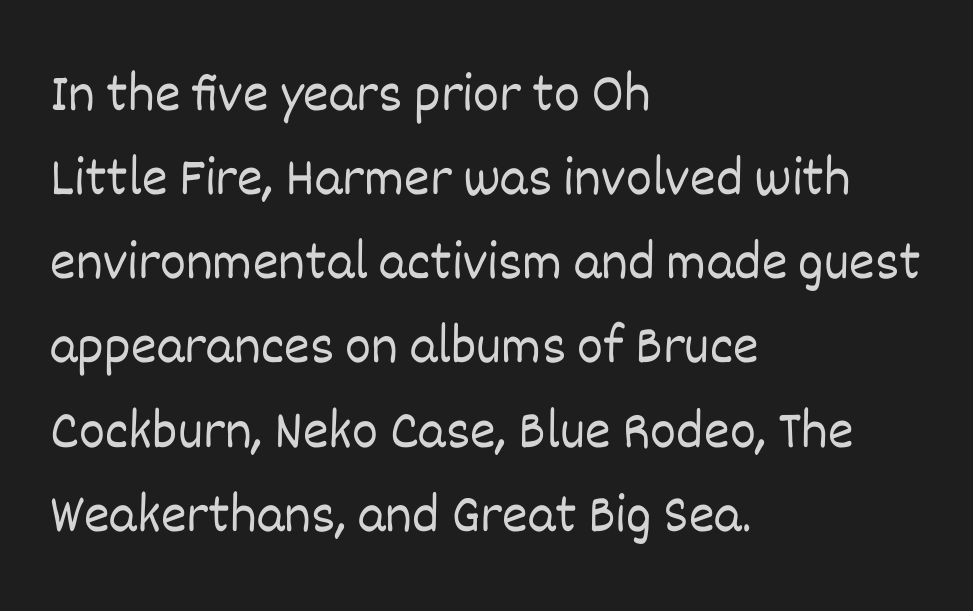
The image shows 55 px light type, upright; set left-aligned, normal line spacing (1.53x), normal letter spacing, not underlined; low stroke contrast and a large x-height.
